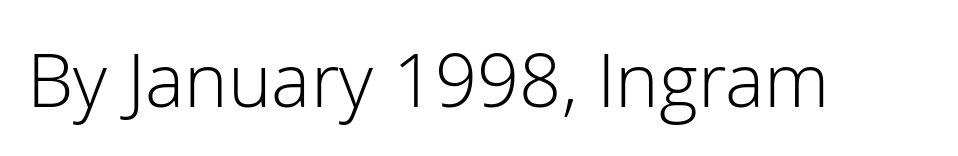
Characters follow at the spacing the type designer built in. Descenders are the only things crossing below the line. The axis of the letterforms is exactly vertical. In terms of letterform style, serifs are entirely absent.
